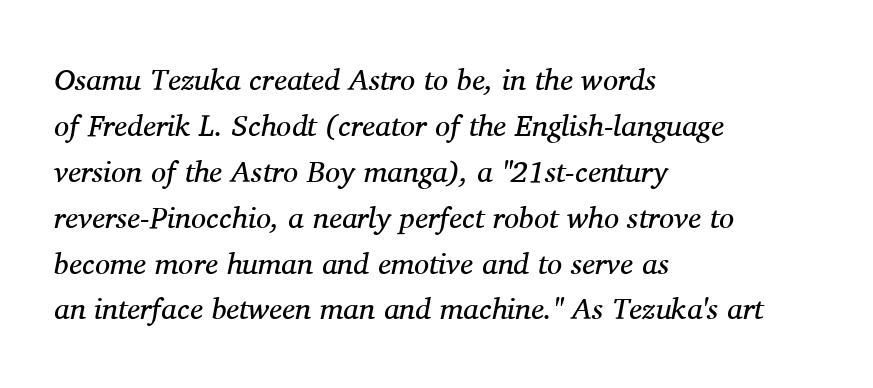
Every character sits at an angle, as italics do. A student would call this left alignment; a typographer would say flush left, rag right. Is the letter spacing exaggerated? No — it looks like the ordinary default. The letterforms sit at book weight or below.
